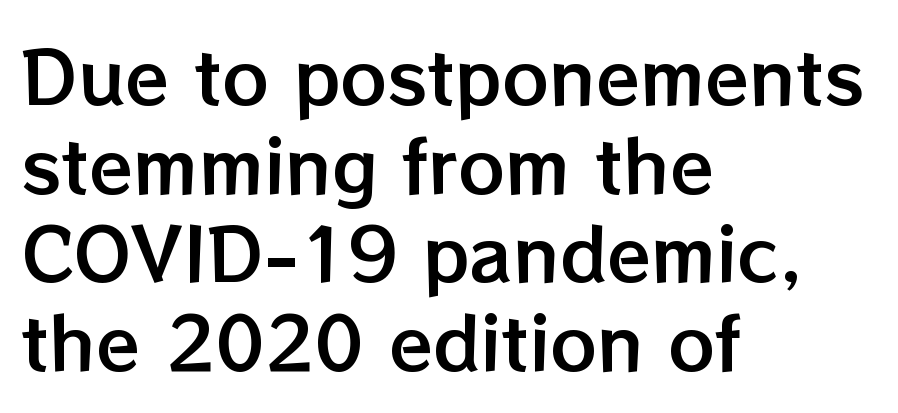
{"italic": "no", "width": "normal", "stroke_contrast": "low", "x_height": "medium", "monospaced": "no", "underline": "no", "align": "left", "line_spacing_ratio": 1.23, "letter_spacing": "normal", "letter_spacing_em": 0.0, "glyph_px": 72}
